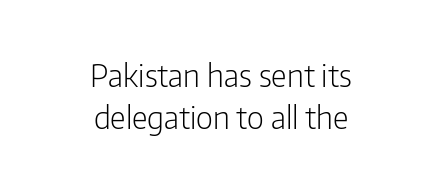
The image shows 31 px light, condensed sans-serif type, upright; set centered, normal line spacing (1.34x), normal letter spacing, not underlined; low stroke contrast and a medium x-height.
